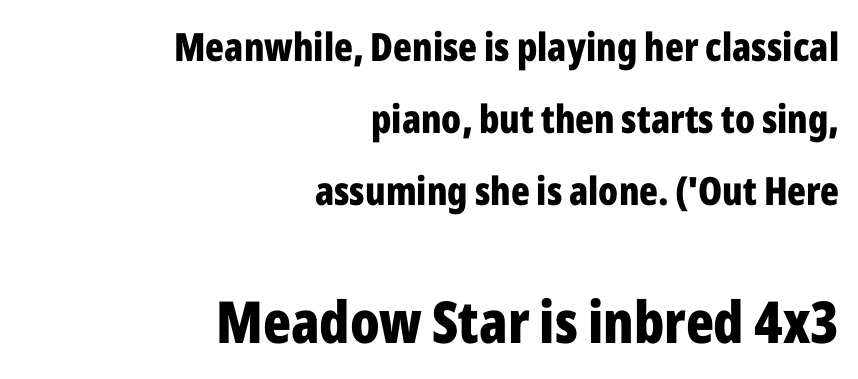
Q: Is the text bold? A: Yes.
Q: Is the text italic (slanted)? A: No, it is upright.
Q: Is the typeface a serif or a sans-serif typeface? A: Sans-serif.
Q: Is the text underlined? A: No.
Q: How is the paragraph aligned? A: Right-aligned.
Q: Is the spacing between letters normal or unusually wide? A: Normal.
Q: Which block of text is set in a larger size, the first (top) or the second (bottom)? A: The second (bottom) one.
Q: Width (condensed, normal, or wide)? A: Condensed.
Q: Stroke contrast? A: Low.
Q: x-height? A: Medium.
Q: Monospaced? A: No.
